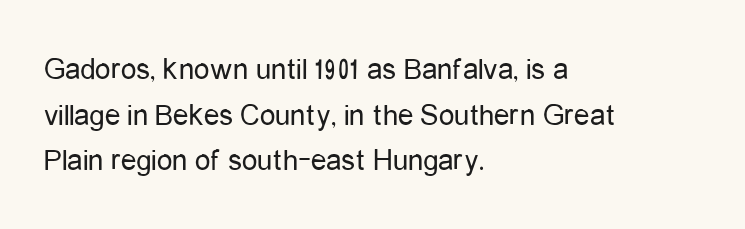
{"serif": "no", "italic": "no", "bold": "no", "weight": "regular", "width": "condensed", "stroke_contrast": "low", "x_height": "medium", "monospaced": "no", "underline": "no", "align": "left", "line_spacing": "normal", "line_spacing_ratio": 1.47, "letter_spacing": "normal", "letter_spacing_em": 0.0, "glyph_px": 31}
